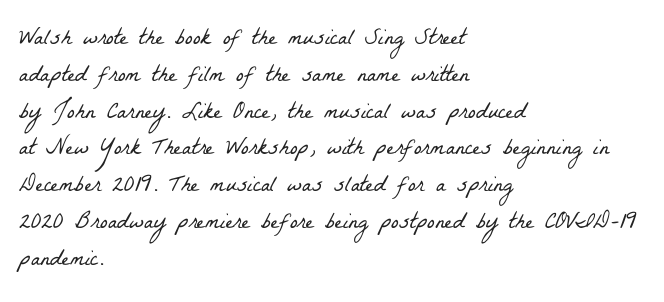
{"bold": "no", "underline": "no", "align": "left", "line_spacing": "normal", "line_spacing_ratio": 1.6, "letter_spacing": "normal", "letter_spacing_em": 0.0, "glyph_px": 23}
